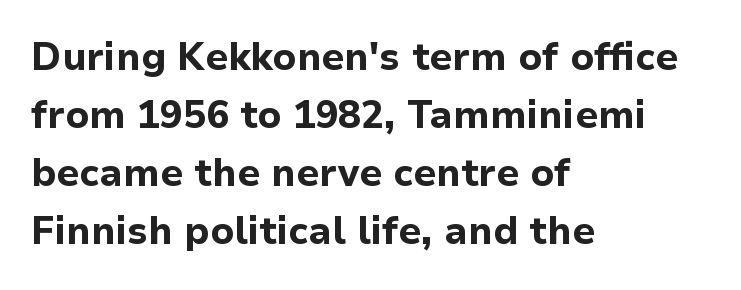
The image shows 38 px bold sans-serif type, upright; set left-aligned, normal line spacing (1.53x), normal letter spacing, not underlined; low stroke contrast and a medium x-height.
